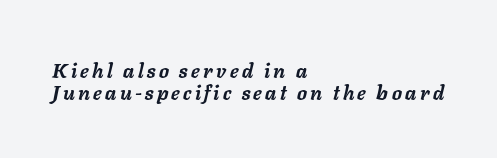
The image shows 20 px bold type, italic (leaning right); set left-aligned, tight line spacing (1.09x), not underlined.
